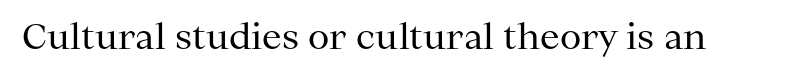
{"serif": "yes", "italic": "no", "bold": "no", "weight": "regular", "width": "normal", "stroke_contrast": "medium", "x_height": "medium", "monospaced": "no", "underline": "no", "letter_spacing": "normal", "letter_spacing_em": 0.0, "glyph_px": 35}
